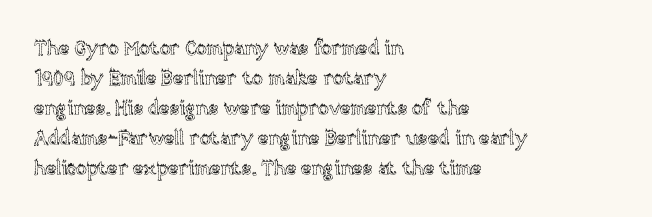
The passage shown has conventional tracking throughout. Is there much room between lines? A standard amount, neither cramped nor airy. This is the regular roman posture of the typeface. Plain, unruled lines of type. Typeset ragged right — the left edge is the straight one.
